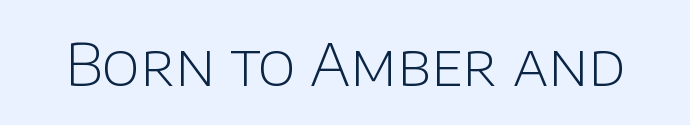
Q: Is the text bold? A: No.
Q: Is the text italic (slanted)? A: No, it is upright.
Q: Is the typeface a serif or a sans-serif typeface? A: Sans-serif.
Q: Is the text underlined? A: No.
Q: Is the spacing between letters normal or unusually wide? A: Normal.
Q: Width (condensed, normal, or wide)? A: Normal.
Q: Stroke contrast? A: Low.
Q: x-height? A: Large.
Q: Monospaced? A: No.
